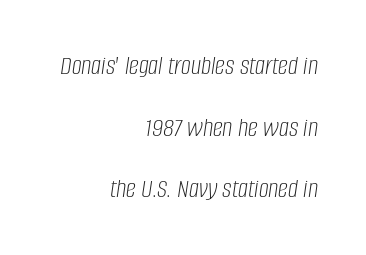
The lines are spread far apart with generous leading. Is the letter spacing exaggerated? No — it looks like the ordinary default. Words float on clear page, feet unadorned. One-word summary of the alignment: right.
